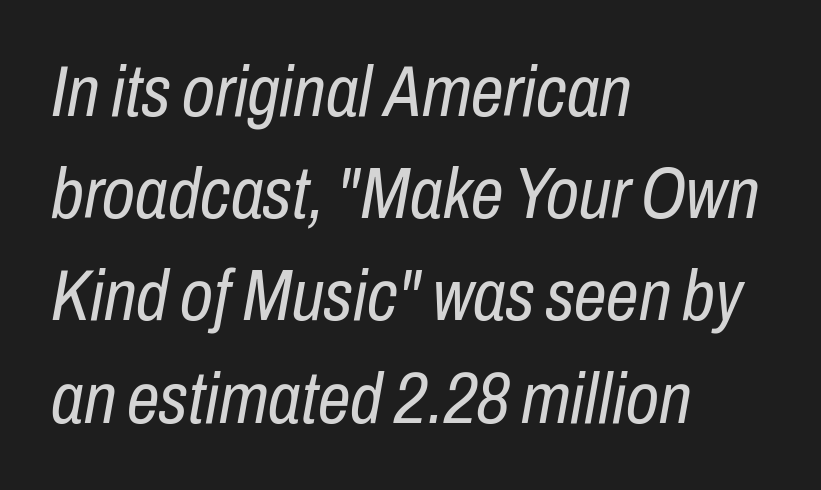
The image shows 73 px regular-weight, condensed type, italic (leaning right); set left-aligned, normal line spacing (1.4x), normal letter spacing, not underlined; low stroke contrast and a medium x-height.
